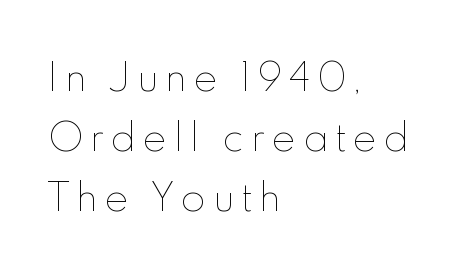
The image shows 36 px thin type, upright; set left-aligned, normal line spacing (1.66x), unusually wide letter spacing (+0.2 em), not underlined; a small x-height.
